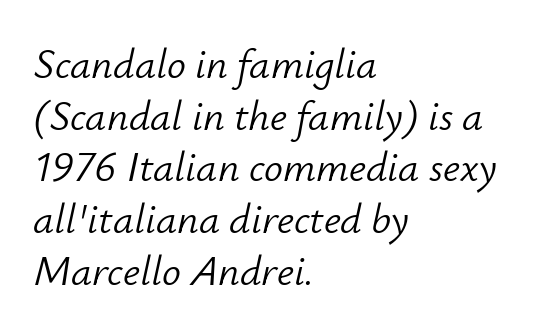
The image shows 42 px light type, italic (leaning right); set left-aligned, line spacing 1.23x, normal letter spacing, not underlined; low stroke contrast and a small x-height.
